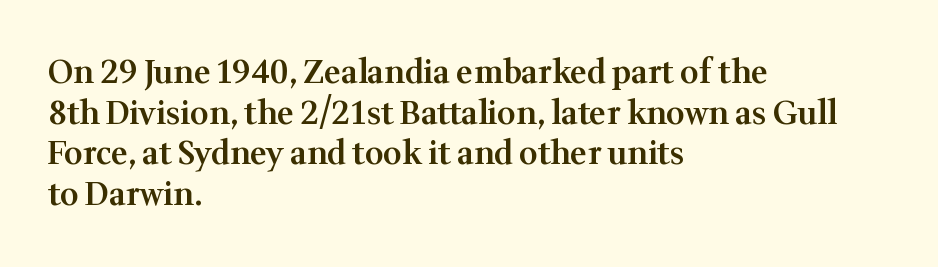
Q: Is the text bold? A: Semi-bold.
Q: Is the text italic (slanted)? A: No, it is upright.
Q: Is the typeface a serif or a sans-serif typeface? A: Serif.
Q: Is the text underlined? A: No.
Q: How is the paragraph aligned? A: Left-aligned.
Q: Is the spacing between letters normal or unusually wide? A: Normal.
Q: Is the spacing between lines tight, normal or loose? A: Normal.
Q: Width (condensed, normal, or wide)? A: Normal.
Q: Stroke contrast? A: Medium.
Q: x-height? A: Medium.
Q: Monospaced? A: No.
